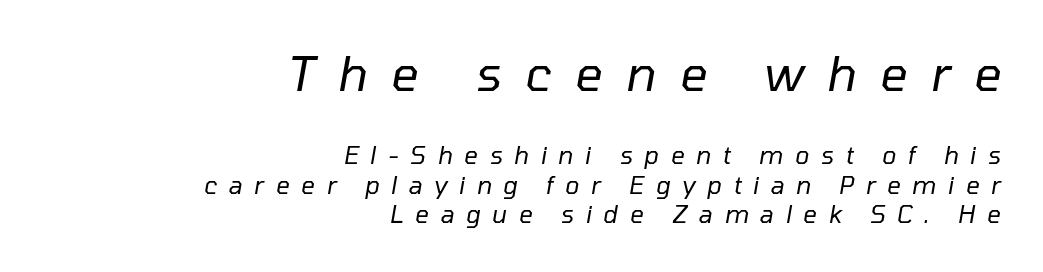
The image shows 48 px regular-weight type, italic (leaning right); set right-aligned, line spacing 1.23x, unusually wide letter spacing (+0.48 em), not underlined; the first (top) block is 2.0x larger; low stroke contrast and a medium x-height.
